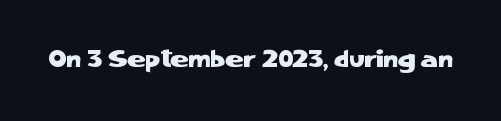
{"italic": "no", "underline": "no", "letter_spacing": "normal", "letter_spacing_em": 0.0, "glyph_px": 25}
